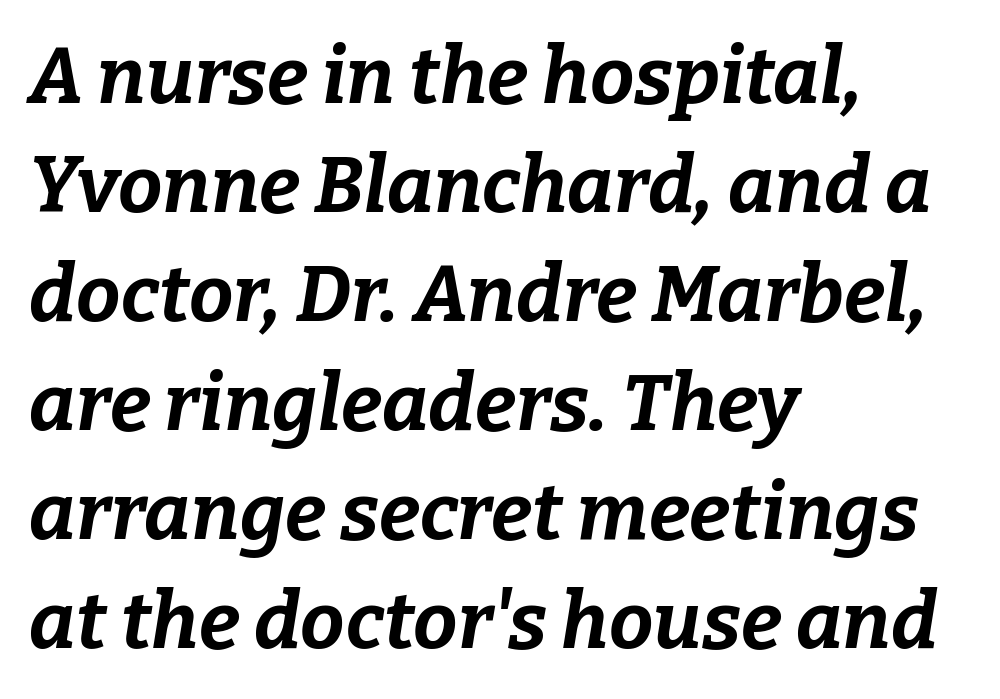
Q: Is the text bold? A: Yes.
Q: Is the text italic (slanted)? A: Yes, it leans right by about 9 degrees.
Q: Is the text underlined? A: No.
Q: How is the paragraph aligned? A: Left-aligned.
Q: Is the spacing between letters normal or unusually wide? A: Normal.
Q: Is the spacing between lines tight, normal or loose? A: Normal.
Q: Width (condensed, normal, or wide)? A: Normal.
Q: Stroke contrast? A: Low.
Q: x-height? A: Medium.
Q: Monospaced? A: No.
